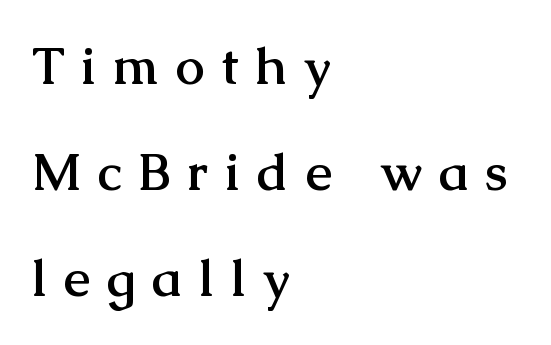
{"serif": "yes", "italic": "no", "bold": "yes", "weight": "semibold", "width": "normal", "stroke_contrast": "medium", "x_height": "medium", "monospaced": "no", "underline": "no", "align": "left", "line_spacing": "loose", "line_spacing_ratio": 2.04, "letter_spacing": "wide", "letter_spacing_em": 0.33, "glyph_px": 52}
